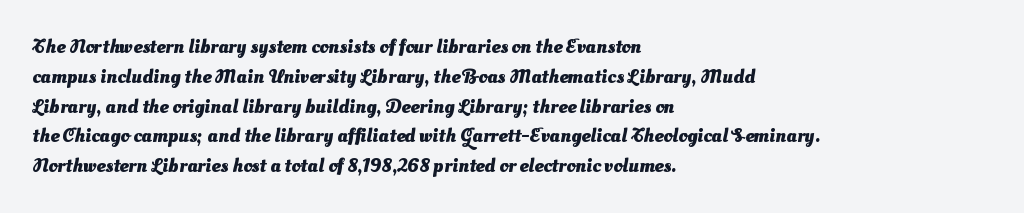
The image shows 20 px bold type; set left-aligned, normal line spacing (1.49x), normal letter spacing, not underlined.
